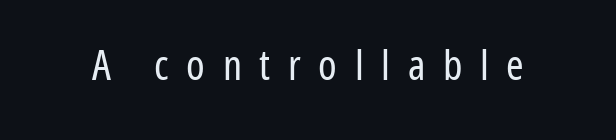
Q: Is the text bold? A: No.
Q: Is the text italic (slanted)? A: No, it is upright.
Q: Is the typeface a serif or a sans-serif typeface? A: Sans-serif.
Q: Is the text underlined? A: No.
Q: Is the spacing between letters normal or unusually wide? A: Unusually wide.
Q: Width (condensed, normal, or wide)? A: Condensed.
Q: Stroke contrast? A: Low.
Q: x-height? A: Medium.
Q: Monospaced? A: No.
